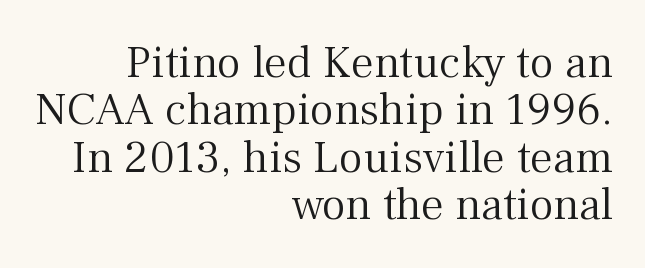
The image shows 46 px light serif type, upright; set right-aligned, tight line spacing (1.03x), normal letter spacing, not underlined; medium stroke contrast and a medium x-height.
